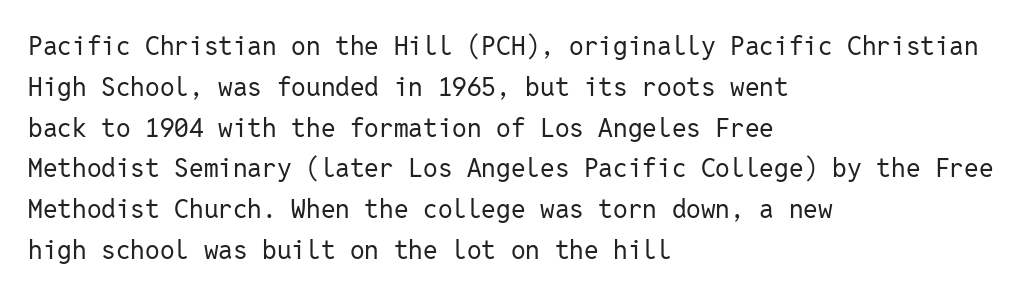
The gap between lines stays unmarked. No extra tracking has been applied to these lines. Does the leading feel generous? No, just average. Short and long lines alike share a common starting point at left.
